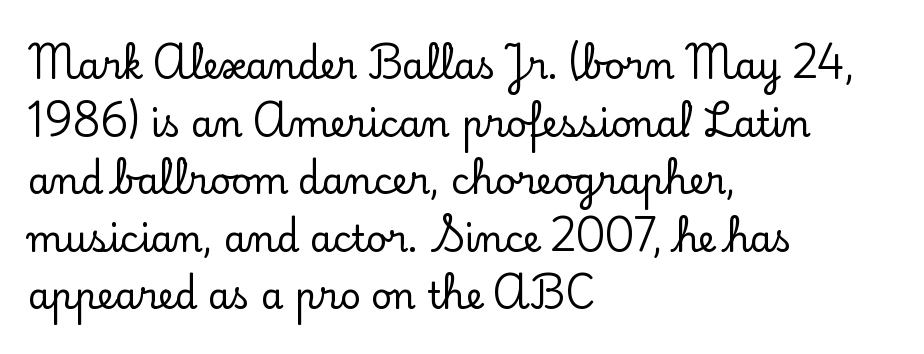
The image shows 36 px serif type, upright; set left-aligned, normal line spacing (1.6x), normal letter spacing, not underlined; low stroke contrast and a small x-height.
